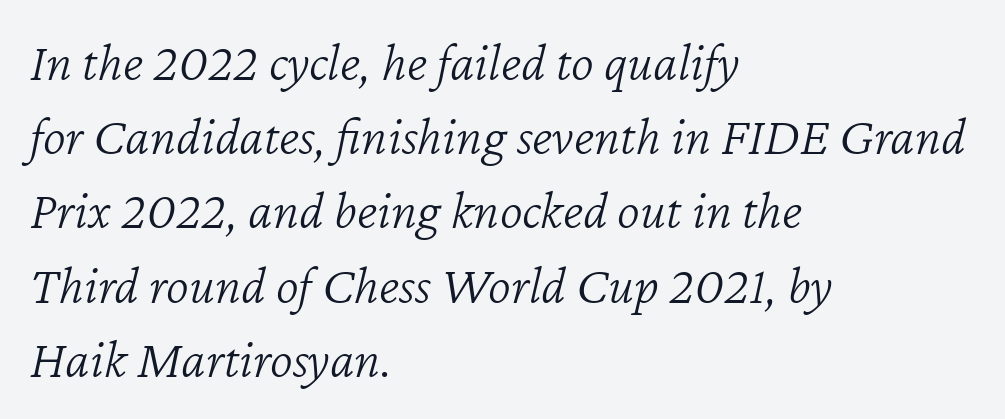
You could not count columns in this text — the font is proportionally spaced. Spacing between characters is what you'd get straight out of the box. The typeface has the unassuming heft of standard copy or less. If you drew a line through each stem, it would be angled. The passage shown stacks its lines at a standard gap. Plain, unruled lines of type.
